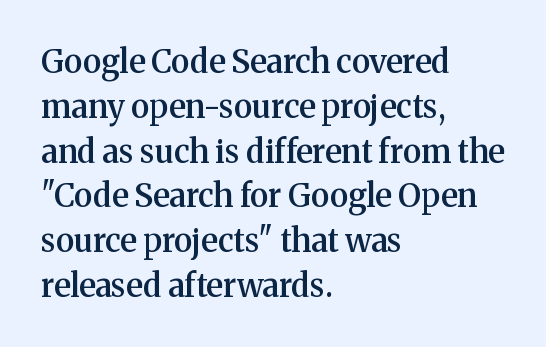
The image shows 32 px semibold serif type, upright; set left-aligned, normal line spacing (1.4x), normal letter spacing, not underlined; medium stroke contrast and a medium x-height.
